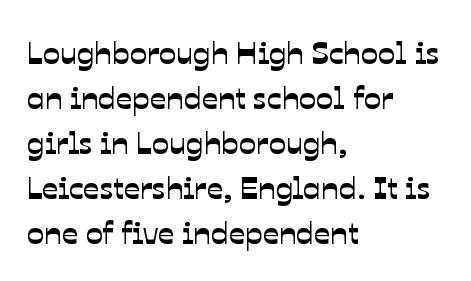
{"serif": "no", "width": "normal", "stroke_contrast": "low", "x_height": "medium", "monospaced": "no", "underline": "no", "align": "left", "line_spacing": "normal", "line_spacing_ratio": 1.41, "letter_spacing": "normal", "letter_spacing_em": 0.0, "glyph_px": 32}
